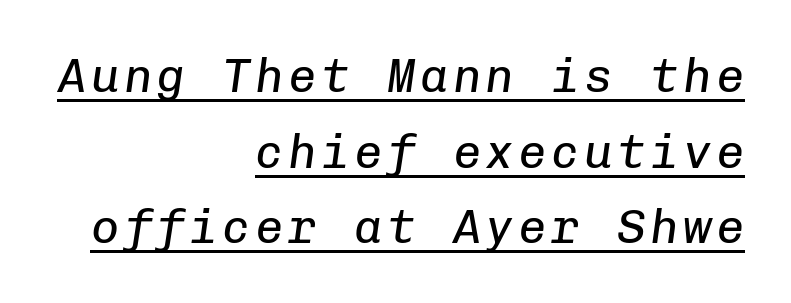
{"italic": "yes", "lean": "right", "slant_degrees": 8, "bold": "no", "weight": "regular", "width": "normal", "stroke_contrast": "low", "x_height": "medium", "monospaced": "yes", "underline": "yes", "align": "right", "line_spacing": "normal", "line_spacing_ratio": 1.61, "glyph_px": 47}
